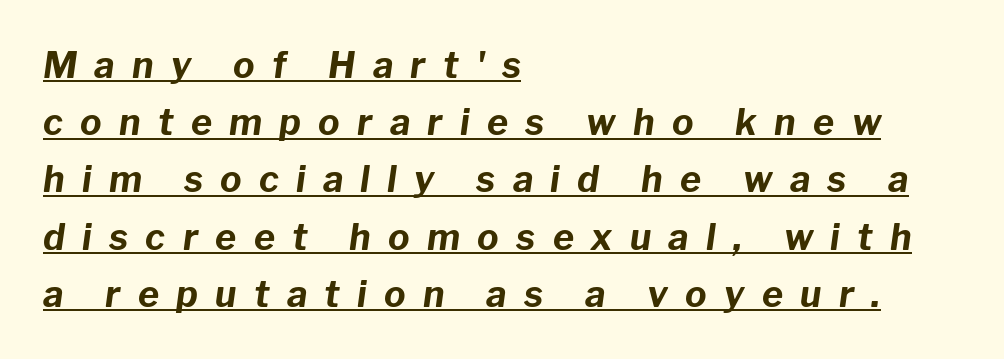
{"italic": "yes", "lean": "right", "slant_degrees": 8, "bold": "yes", "weight": "bold", "width": "normal", "stroke_contrast": "low", "x_height": "medium", "monospaced": "no", "underline": "yes", "align": "left", "line_spacing": "normal", "line_spacing_ratio": 1.59, "letter_spacing": "wide", "letter_spacing_em": 0.48, "glyph_px": 36}
